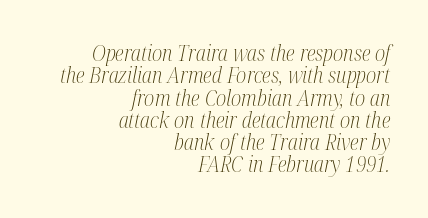
Emphasis-style slanted type is in use. Alignment: flush right. Interline gaps are noticeably narrow in this sample. Honestly, the letter spacing is just normal — you wouldn't notice it. Nothing heavy about these letters — not bold at all. Quick note: underline off.
